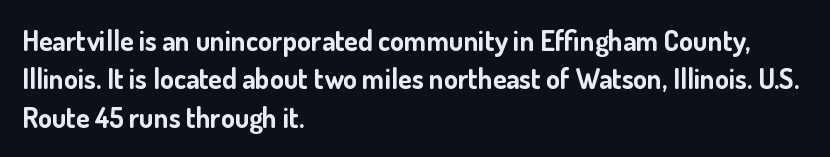
Here the designer chose a conventional face with non-uniform glyph widths. These lines were composed using upright roman letters. Every letter is thick-stroked: bold, no question. This sample is left-justified, so line endings fall wherever the words run out. Observe the ordinary spacing: letters are neighbours, not strangers. The baseline area is clear.
